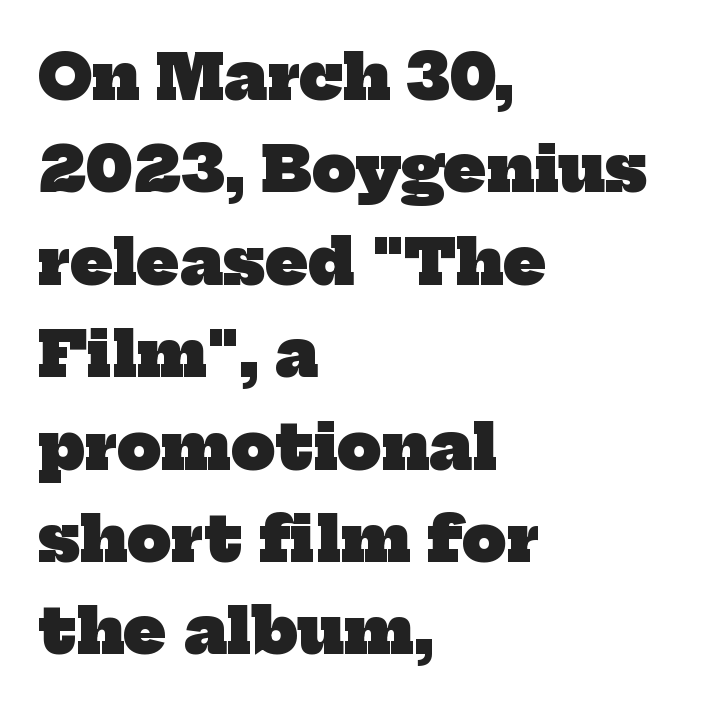
The image shows 62 px heavy serif type; set left-aligned, normal line spacing (1.49x), normal letter spacing, not underlined; low stroke contrast and a medium x-height.
